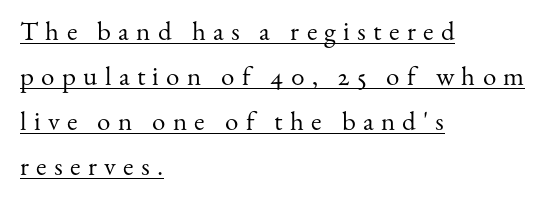
Rows of type keep a routine distance in the vertical direction. Compared with typical body copy, the letter spacing here is much looser. Descenders here cross a horizontal rule under the line. One-word summary of the alignment: left. Designer's note — italics off, roman on. The passage shown is not bold in any degree.
